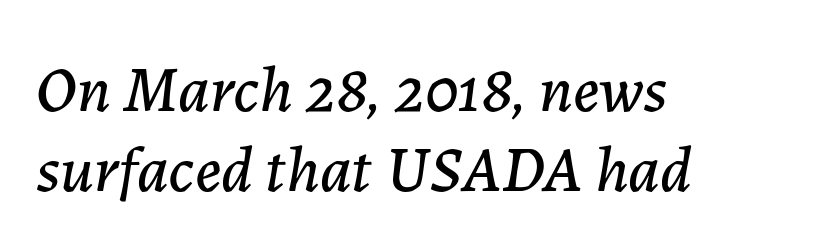
The image shows 65 px text type, italic (leaning right); set left-aligned, line spacing 1.23x, normal letter spacing, not underlined; low stroke contrast and a medium x-height.
